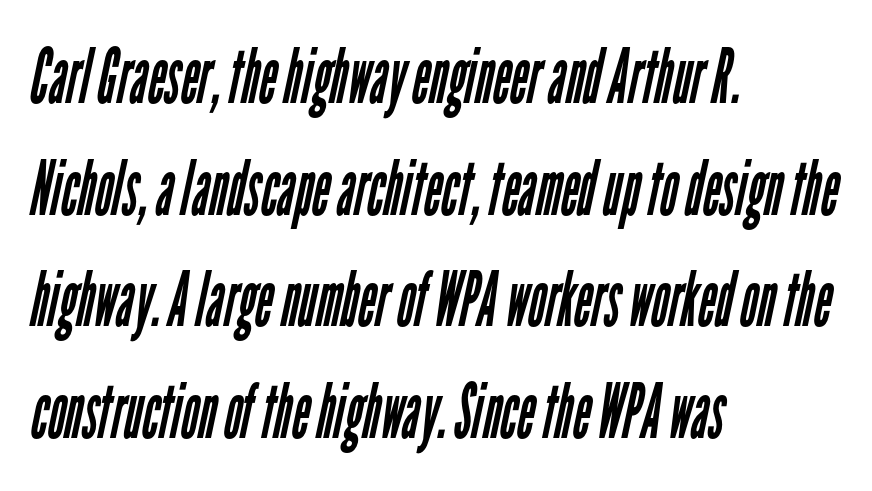
Q: Is the text bold? A: No.
Q: Is the typeface a serif or a sans-serif typeface? A: Sans-serif.
Q: Is the text underlined? A: No.
Q: How is the paragraph aligned? A: Left-aligned.
Q: Is the spacing between letters normal or unusually wide? A: Normal.
Q: Is the spacing between lines tight, normal or loose? A: Normal.
Q: Width (condensed, normal, or wide)? A: Condensed.
Q: Stroke contrast? A: Low.
Q: x-height? A: Medium.
Q: Monospaced? A: No.
